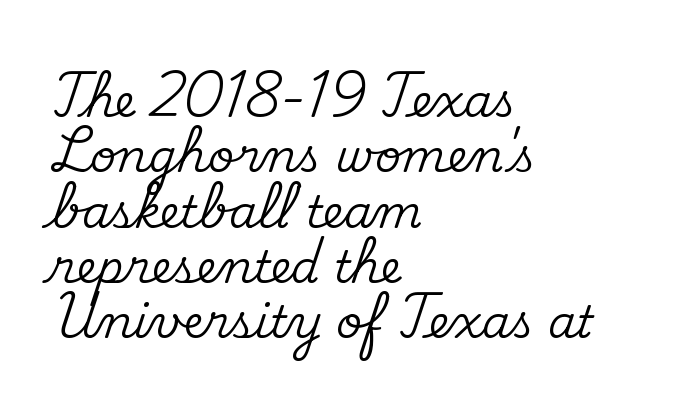
The image shows 45 px text type; set left-aligned, line spacing 1.23x, normal letter spacing, not underlined; medium stroke contrast and a small x-height.
